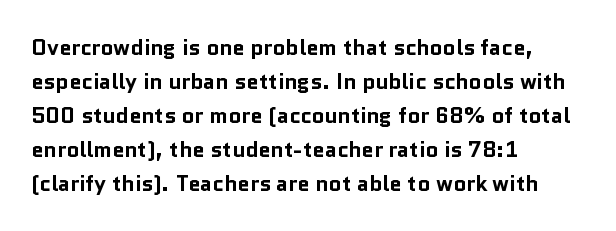
The lettering holds an erect, upright posture throughout. No word sits above an underline. Thick stems and heavy bowls — unmistakably bold. How are the letters spaced? Ordinarily, with no added tracking. Line beginnings align vertically; line endings do not.
